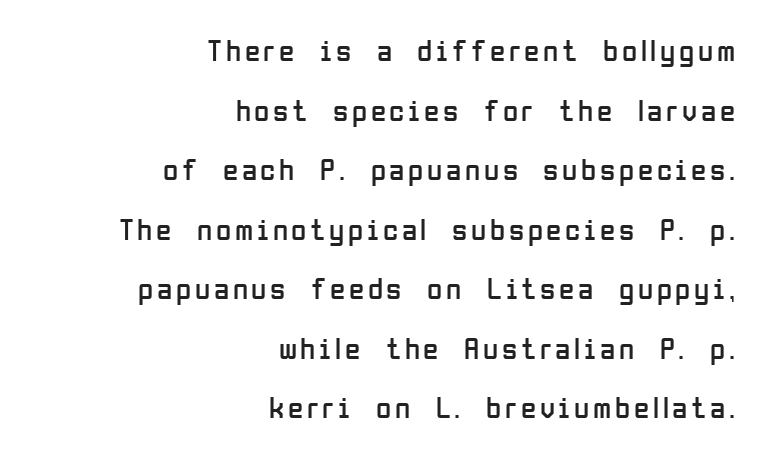
{"serif": "no", "italic": "no", "bold": "no", "weight": "regular", "width": "condensed", "stroke_contrast": "low", "x_height": "medium", "monospaced": "no", "underline": "no", "align": "right", "line_spacing": "loose", "line_spacing_ratio": 1.92, "glyph_px": 31}
